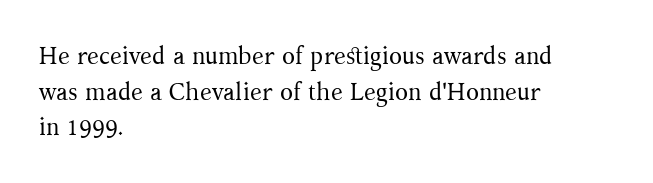
{"italic": "no", "bold": "no", "underline": "no", "align": "left", "line_spacing": "normal", "line_spacing_ratio": 1.48, "letter_spacing": "normal", "letter_spacing_em": 0.0, "glyph_px": 24}
